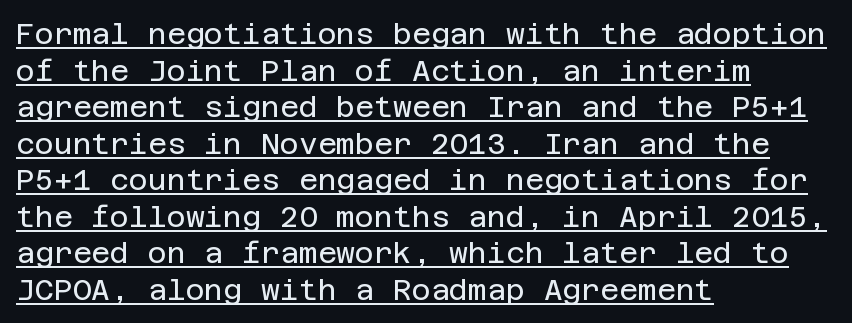
The image shows 29 px regular-weight sans-serif type, upright; set left-aligned, normal line spacing (1.26x), normal letter spacing, underlined; low stroke contrast and a large x-height.
